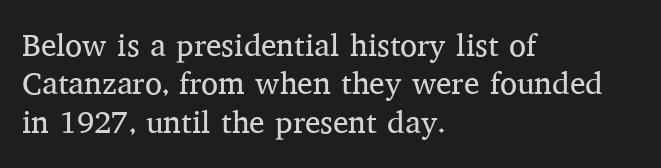
The strip under each line holds only bare page. Spacing between characters is what you'd get straight out of the box. A serif font was chosen for this passage. The rendering uses natural spacing where letterforms have individual widths. Typeset ragged right — the left edge is the straight one. The type sits square on the baseline with zero lean.
